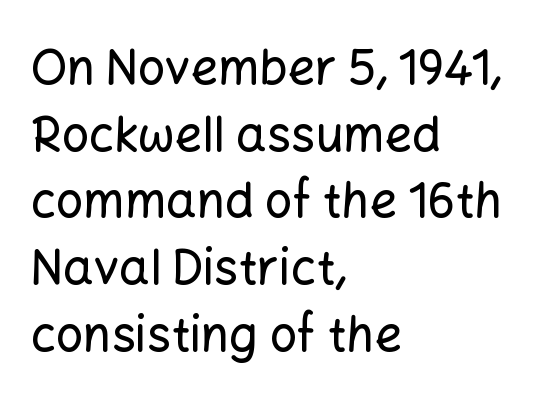
The image shows 48 px sans-serif type, upright; set left-aligned, normal line spacing (1.39x), normal letter spacing, not underlined; low stroke contrast and a medium x-height.
